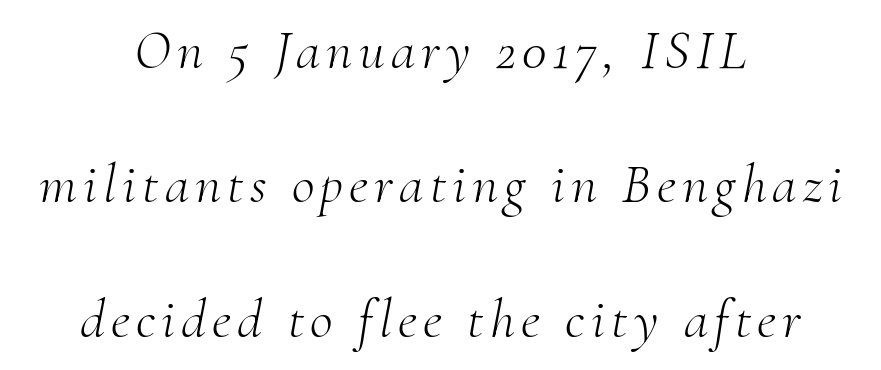
{"serif": "yes", "italic": "yes", "lean": "right", "slant_degrees": 10, "bold": "no", "weight": "light", "width": "normal", "stroke_contrast": "medium", "x_height": "small", "monospaced": "no", "underline": "no", "align": "center", "line_spacing": "loose", "line_spacing_ratio": 2.4, "glyph_px": 56}
